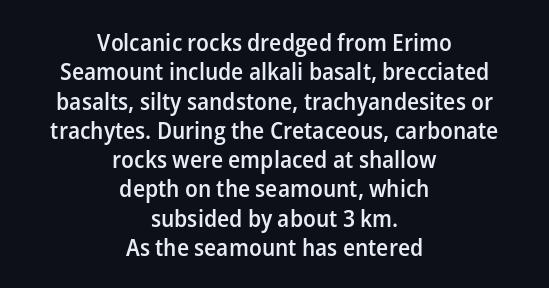
{"italic": "no", "bold": "semi", "underline": "no", "align": "center", "line_spacing_ratio": 1.22, "letter_spacing": "normal", "letter_spacing_em": 0.0, "glyph_px": 24}
